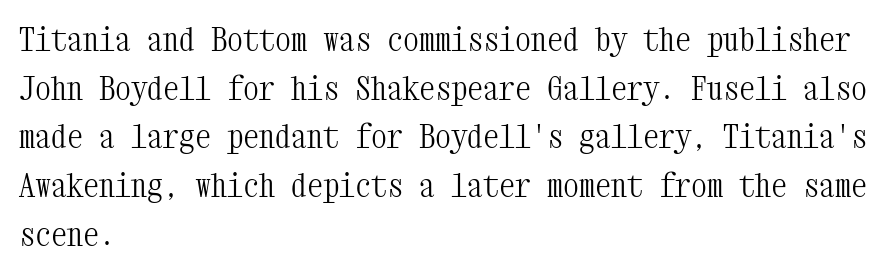
A bare baseline throughout the passage. A typesetter would call this monospace, since all characters share one set width. What stands out about the letter spacing? Nothing — it is the standard amount. Serifs: yes, visible at the terminals of the letterforms. Every row of glyphs begins at an identical x-position on the left.
